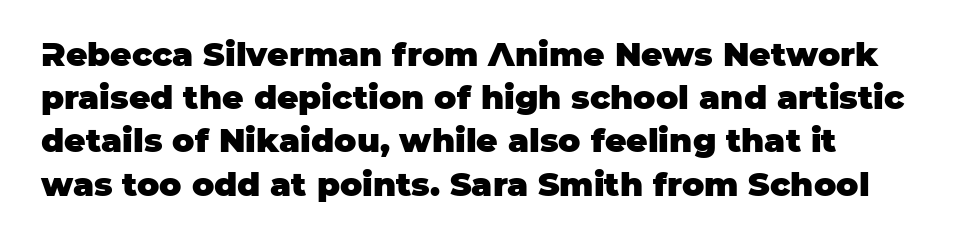
{"serif": "no", "italic": "no", "bold": "yes", "weight": "heavy", "width": "normal", "stroke_contrast": "low", "x_height": "large", "monospaced": "no", "underline": "no", "line_spacing": "normal", "line_spacing_ratio": 1.31, "letter_spacing": "normal", "letter_spacing_em": 0.0, "glyph_px": 33}
